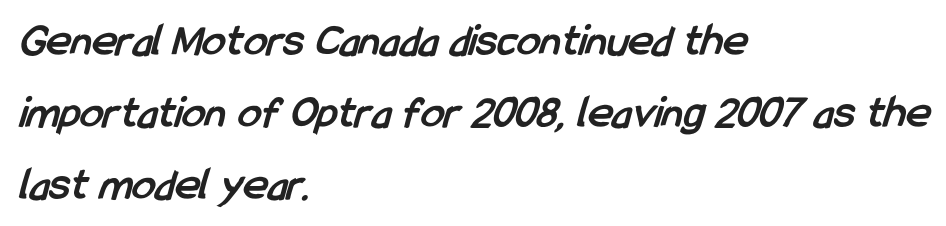
Q: Is the text bold? A: Yes.
Q: Is the typeface a serif or a sans-serif typeface? A: Sans-serif.
Q: Is the text underlined? A: No.
Q: How is the paragraph aligned? A: Left-aligned.
Q: Is the spacing between letters normal or unusually wide? A: Normal.
Q: Is the spacing between lines tight, normal or loose? A: Normal.
Q: Width (condensed, normal, or wide)? A: Condensed.
Q: Stroke contrast? A: Low.
Q: x-height? A: Medium.
Q: Monospaced? A: No.
